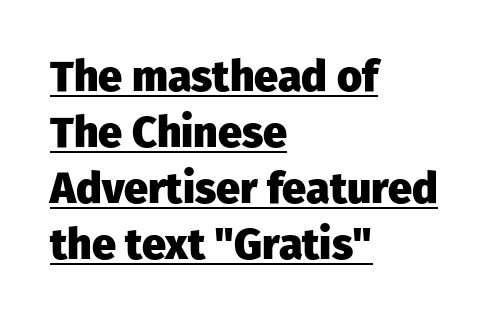
The image shows 43 px heavy sans-serif type, upright; set left-aligned, normal line spacing (1.3x), normal letter spacing, underlined; low stroke contrast and a medium x-height.
